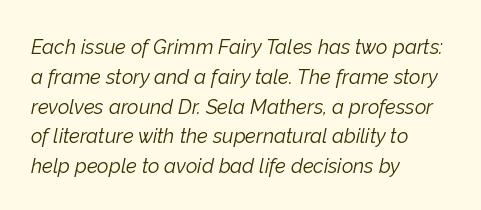
{"italic": "yes", "lean": "right", "slant_degrees": 12, "bold": "no", "underline": "no", "align": "left", "line_spacing": "normal", "line_spacing_ratio": 1.49, "letter_spacing": "normal", "letter_spacing_em": 0.0, "glyph_px": 20}
